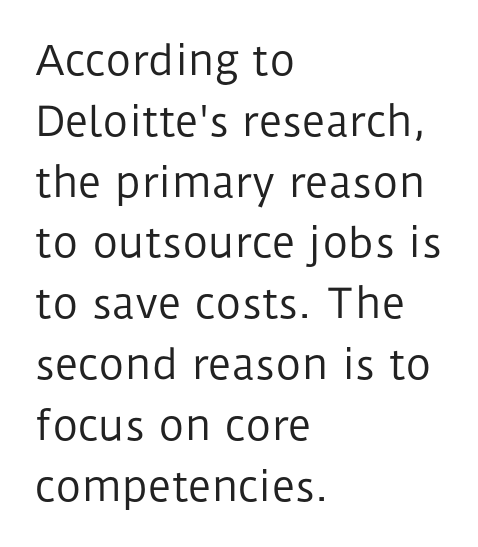
{"serif": "no", "italic": "no", "bold": "no", "weight": "regular", "width": "normal", "stroke_contrast": "low", "x_height": "medium", "monospaced": "no", "underline": "no", "align": "left", "line_spacing": "normal", "line_spacing_ratio": 1.52, "letter_spacing": "normal", "letter_spacing_em": 0.0, "glyph_px": 40}
